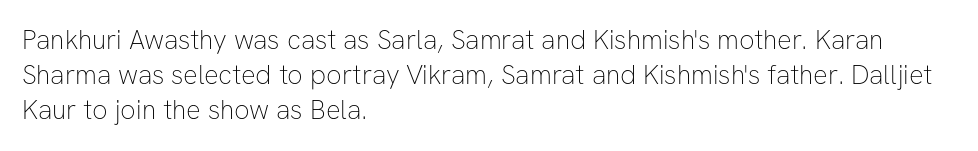
The image shows 27 px text type, upright; set left-aligned, normal line spacing (1.3x), normal letter spacing, not underlined.
